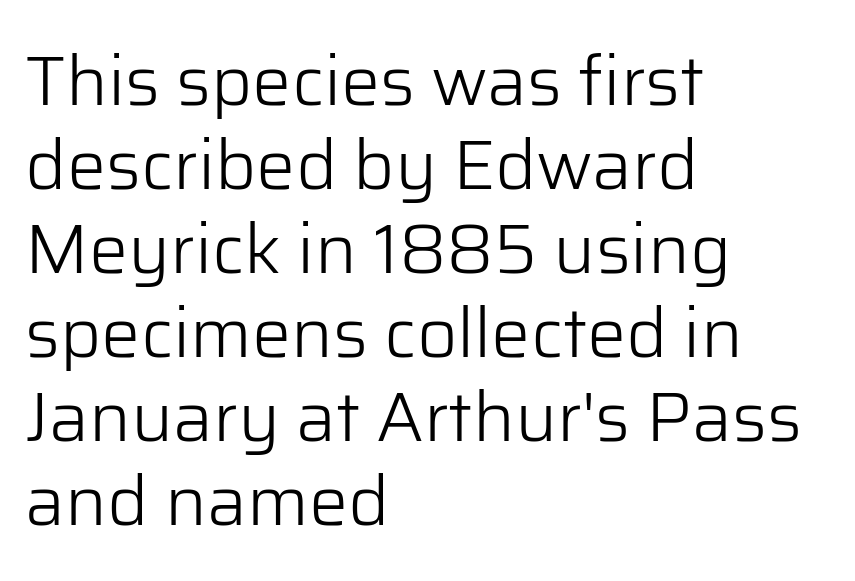
It's the straight-up-and-down kind of type. In terms of letterform style, serifs are entirely absent. Alignment: flush left. Ink coverage per letter is moderate at most. Characters follow at the spacing the type designer built in.
